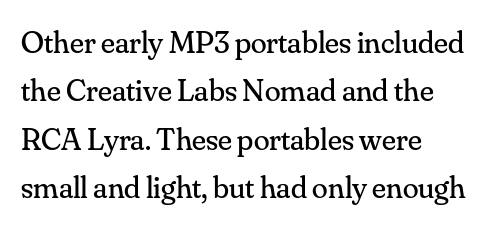
Q: Is the text bold? A: No.
Q: Is the text italic (slanted)? A: No, it is upright.
Q: Is the typeface a serif or a sans-serif typeface? A: Serif.
Q: Is the text underlined? A: No.
Q: How is the paragraph aligned? A: Left-aligned.
Q: Is the spacing between letters normal or unusually wide? A: Normal.
Q: Is the spacing between lines tight, normal or loose? A: Normal.
Q: Width (condensed, normal, or wide)? A: Normal.
Q: Stroke contrast? A: Medium.
Q: x-height? A: Small.
Q: Monospaced? A: No.
